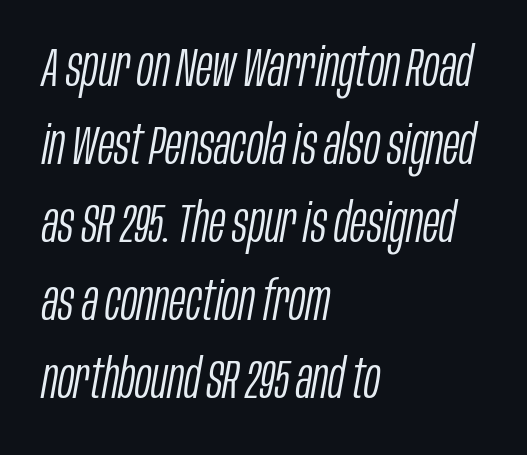
Q: Is the text bold? A: No.
Q: Is the text italic (slanted)? A: Yes, it leans right by about 10 degrees.
Q: Is the text underlined? A: No.
Q: How is the paragraph aligned? A: Left-aligned.
Q: Is the spacing between letters normal or unusually wide? A: Normal.
Q: Is the spacing between lines tight, normal or loose? A: Normal.
Q: Width (condensed, normal, or wide)? A: Condensed.
Q: Stroke contrast? A: Low.
Q: x-height? A: Large.
Q: Monospaced? A: No.
